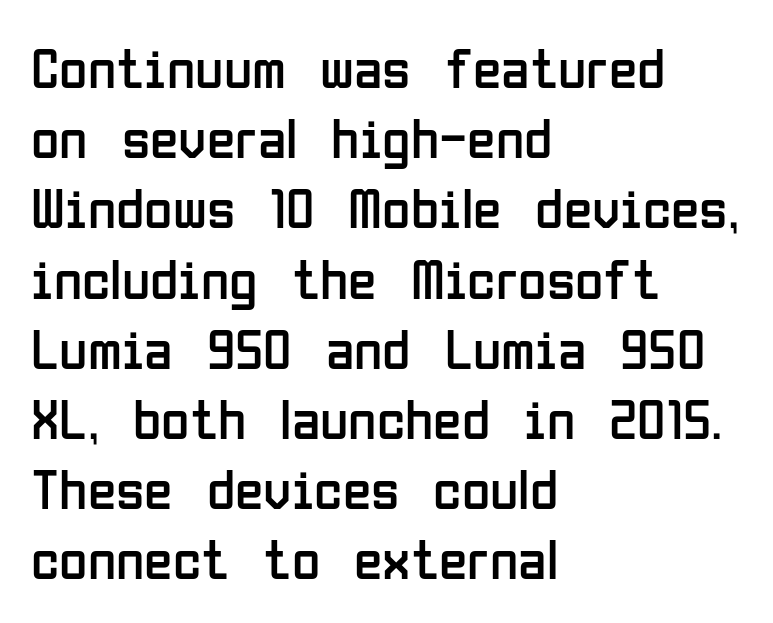
The image shows 58 px regular-weight, condensed sans-serif type, upright; set left-aligned, line spacing 1.21x, normal letter spacing, not underlined; low stroke contrast and a medium x-height.
